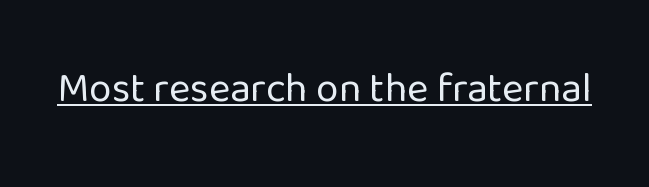
{"serif": "no", "italic": "no", "bold": "no", "weight": "regular", "width": "normal", "stroke_contrast": "low", "x_height": "medium", "monospaced": "no", "underline": "yes", "letter_spacing": "normal", "letter_spacing_em": 0.0, "glyph_px": 41}
